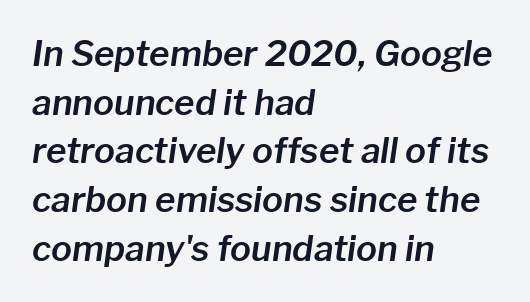
{"italic": "yes", "lean": "right", "slant_degrees": 8, "width": "normal", "stroke_contrast": "low", "x_height": "medium", "monospaced": "no", "underline": "no", "align": "left", "line_spacing": "normal", "line_spacing_ratio": 1.39, "letter_spacing": "normal", "letter_spacing_em": 0.0, "glyph_px": 35}
